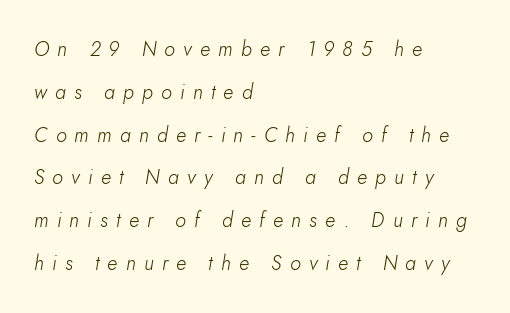
The image shows 20 px text type, italic (leaning right); set left-aligned, loose line spacing (2.14x), unusually wide letter spacing (+0.41 em), not underlined.
